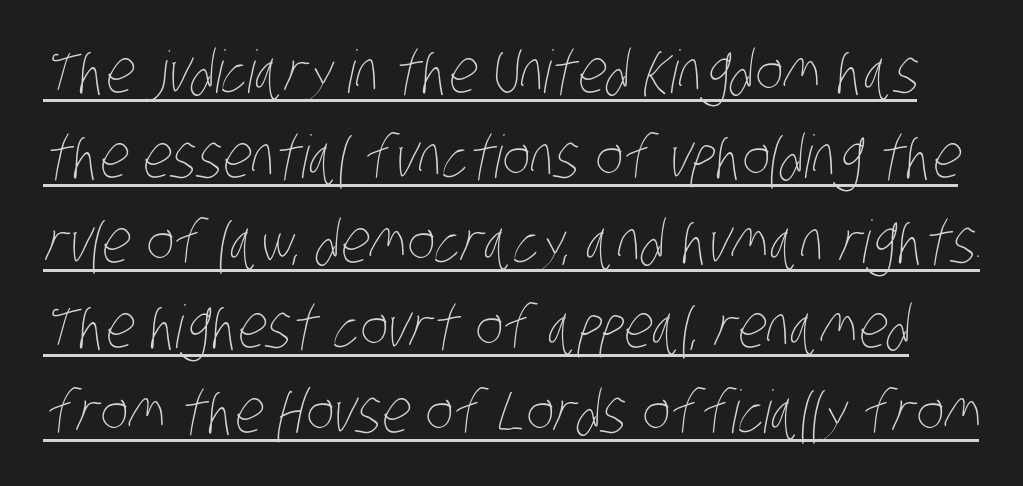
Q: Is the text bold? A: No.
Q: Is the text underlined? A: Yes.
Q: Is the spacing between letters normal or unusually wide? A: Normal.
Q: Is the spacing between lines tight, normal or loose? A: Normal.
Q: Width (condensed, normal, or wide)? A: Condensed.
Q: Stroke contrast? A: Low.
Q: x-height? A: Large.
Q: Monospaced? A: No.
